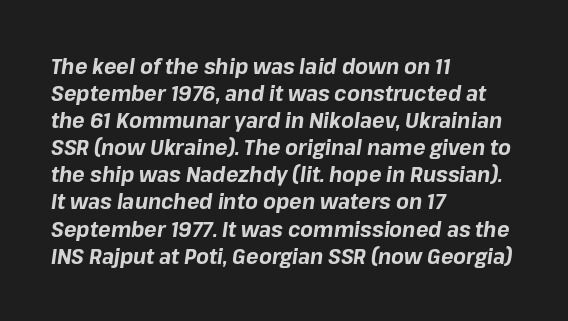
These words are printed bold, with thick strokes throughout. Line beginnings align vertically; line endings do not. Each word holds together tightly as a unit, with standard inter-letter gaps. Lines of text with bare space underneath. Characters are canted at an angle relative to the baseline's perpendicular. The block of text has a typical density, with ordinary space between rows.
